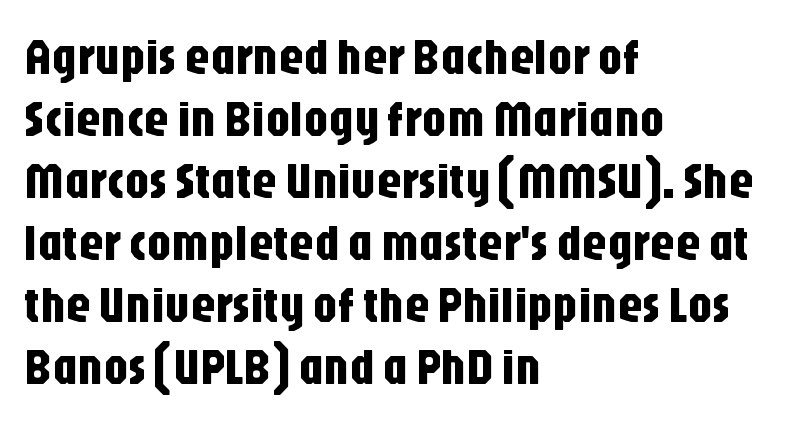
The image shows 50 px condensed sans-serif type, upright; set left-aligned, line spacing 1.24x, normal letter spacing, not underlined; low stroke contrast and a large x-height.
